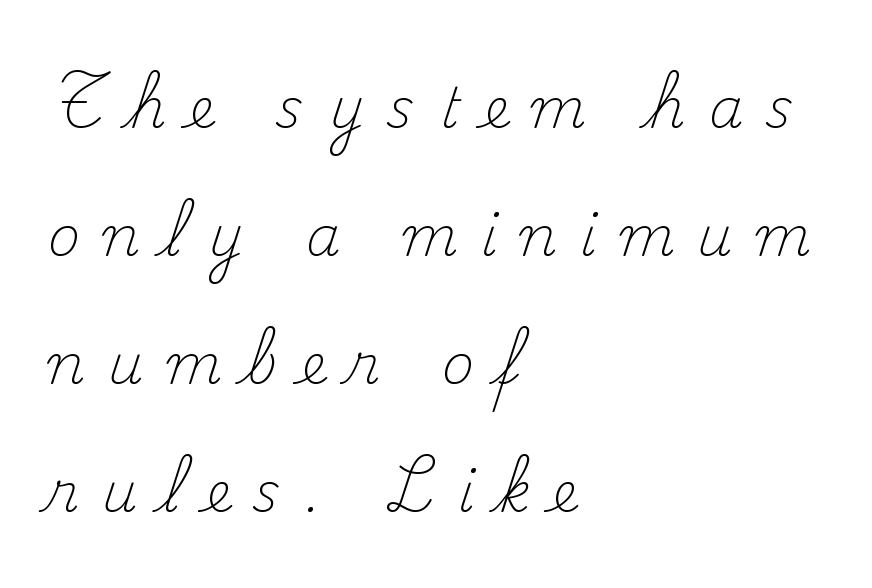
Is the stroke heavy? The answer is a plain regular-or-lighter. A bare baseline throughout the passage. Observe the wide spacing: letters keep a clear distance from each other. Proportional: the letters do not fall into vertical columns. This rendering employs a face with finishing strokes, i.e., a serif. The rag falls on the right side of this text block.
